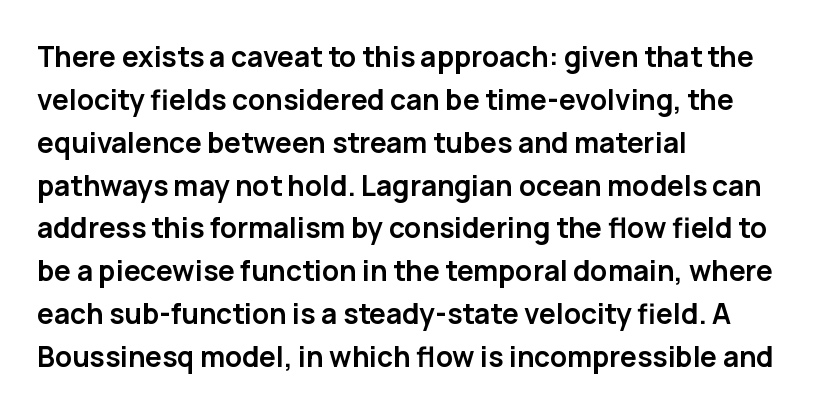
Q: Is the text bold? A: Yes.
Q: Is the text italic (slanted)? A: No, it is upright.
Q: Is the typeface a serif or a sans-serif typeface? A: Sans-serif.
Q: Is the text underlined? A: No.
Q: How is the paragraph aligned? A: Left-aligned.
Q: Is the spacing between letters normal or unusually wide? A: Normal.
Q: Is the spacing between lines tight, normal or loose? A: Normal.
Q: Width (condensed, normal, or wide)? A: Normal.
Q: Stroke contrast? A: Low.
Q: x-height? A: Medium.
Q: Monospaced? A: No.
